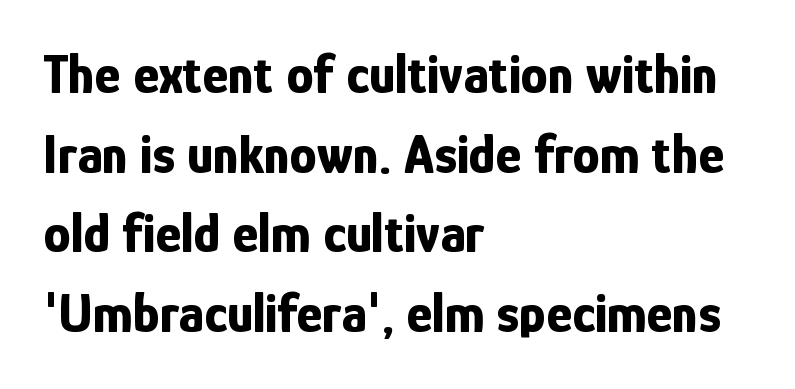
{"serif": "no", "italic": "no", "bold": "yes", "weight": "bold", "width": "condensed", "stroke_contrast": "low", "x_height": "medium", "monospaced": "no", "underline": "no", "align": "left", "line_spacing": "normal", "line_spacing_ratio": 1.45, "letter_spacing": "normal", "letter_spacing_em": 0.0, "glyph_px": 55}
